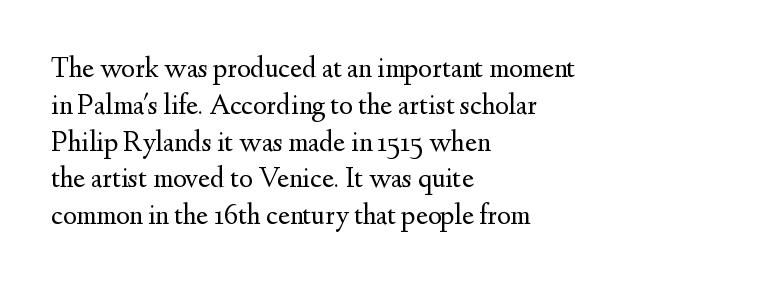
Q: Is the text bold? A: No.
Q: Is the text italic (slanted)? A: No, it is upright.
Q: Is the typeface a serif or a sans-serif typeface? A: Serif.
Q: Is the text underlined? A: No.
Q: How is the paragraph aligned? A: Left-aligned.
Q: Is the spacing between letters normal or unusually wide? A: Normal.
Q: Is the spacing between lines tight, normal or loose? A: Normal.
Q: Width (condensed, normal, or wide)? A: Normal.
Q: Stroke contrast? A: Medium.
Q: x-height? A: Small.
Q: Monospaced? A: No.
